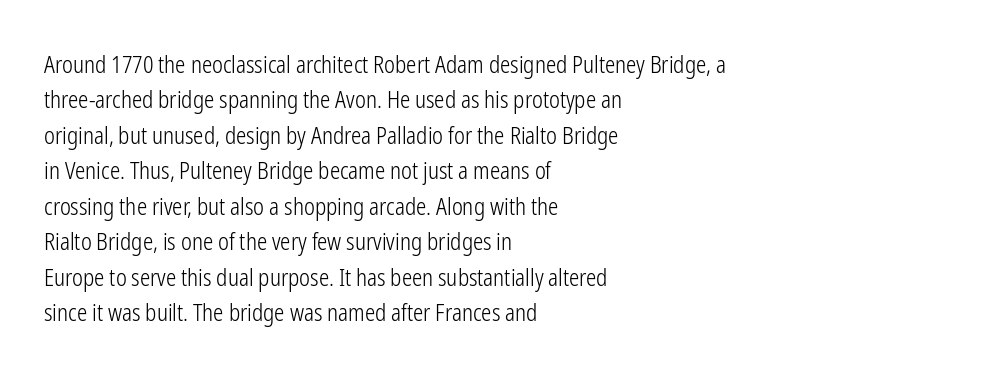
The face looks like a standard text weight, possibly lighter. Vertical strokes here are truly vertical. These lines keep a tight, regular rhythm from letter to letter. Leading matches the norm, producing a regular column. Left-aligned paragraph, ragged on the right. The space directly below the letters is spotless.
